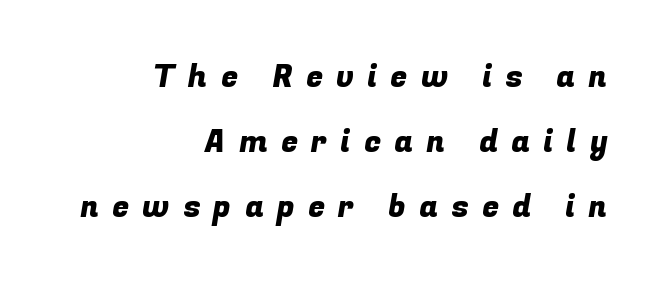
{"serif": "no", "width": "normal", "stroke_contrast": "low", "x_height": "medium", "monospaced": "no", "underline": "no", "align": "right", "line_spacing": "loose", "line_spacing_ratio": 2.09, "letter_spacing": "wide", "letter_spacing_em": 0.43, "glyph_px": 31}
